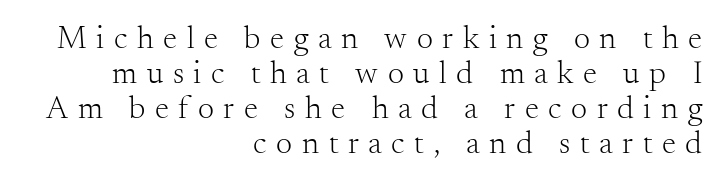
{"serif": "yes", "italic": "no", "bold": "no", "weight": "light", "width": "normal", "stroke_contrast": "medium", "x_height": "small", "monospaced": "no", "underline": "no", "align": "right", "line_spacing": "tight", "line_spacing_ratio": 1.09, "letter_spacing": "wide", "letter_spacing_em": 0.3, "glyph_px": 32}
